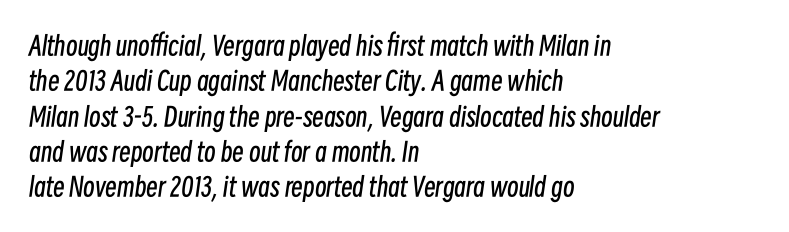
{"italic": "yes", "lean": "right", "slant_degrees": 8, "bold": "no", "underline": "no", "align": "left", "line_spacing": "normal", "line_spacing_ratio": 1.36, "letter_spacing": "normal", "letter_spacing_em": 0.0, "glyph_px": 26}
